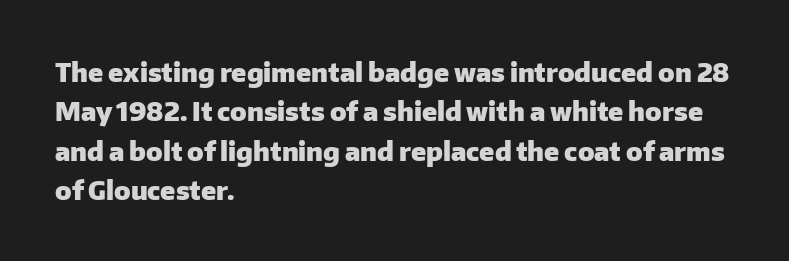
The image shows 26 px bold type, upright; set left-aligned, normal line spacing (1.51x), normal letter spacing, not underlined.
